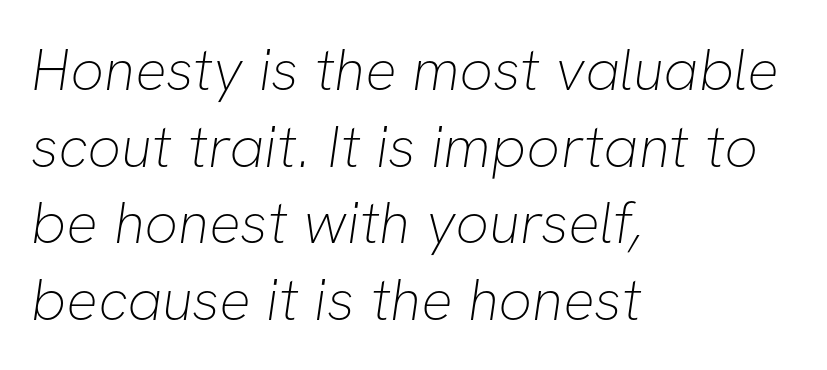
{"serif": "no", "bold": "no", "weight": "thin", "width": "normal", "stroke_contrast": "low", "x_height": "medium", "monospaced": "no", "underline": "no", "align": "left", "line_spacing": "normal", "line_spacing_ratio": 1.3, "letter_spacing": "normal", "letter_spacing_em": 0.0, "glyph_px": 59}
